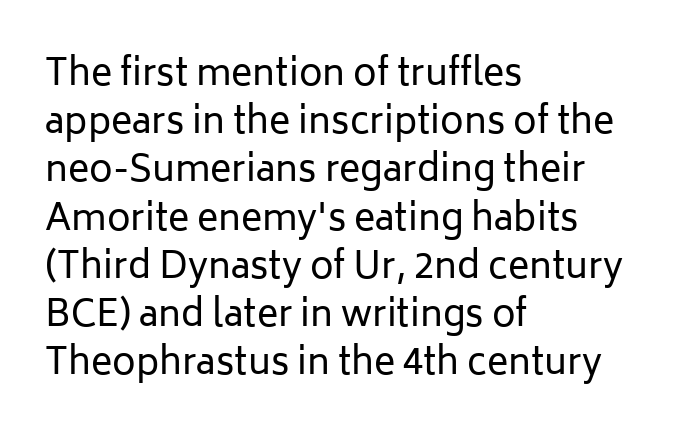
Unmarked baselines from the first word to the last. You could call the tracking neutral — neither tight nor loose. Is this a fixed-width face? No — the glyphs have proportional, varying widths. The strokes are not fattened; the text isn't bold. Style check: upright.
